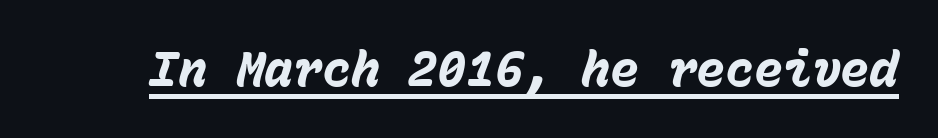
The lettering is marked with a stroke running underneath it. Here the glyphs are tracked normally, forming tight word shapes. Stroke thickness is high; the sample reads as a true bold. Is the type slanted? Yes — the strokes lean at a clear angle. Note the uniform advance width — an 'i' takes as much space as an 'm'.
